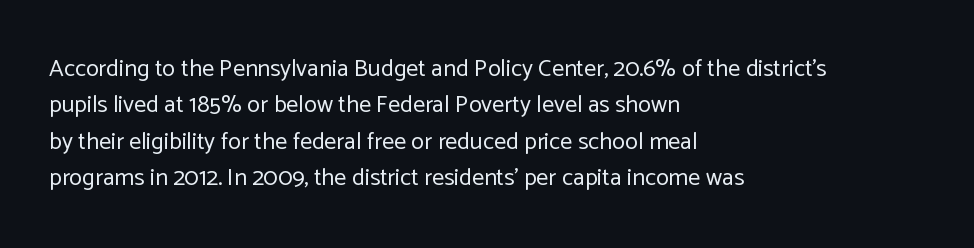
The foot of each line stays bare and open. These lines stack with their left ends in a neat column. Italic: no, the glyphs are upright roman. These lines sit exactly where default settings would place them.
